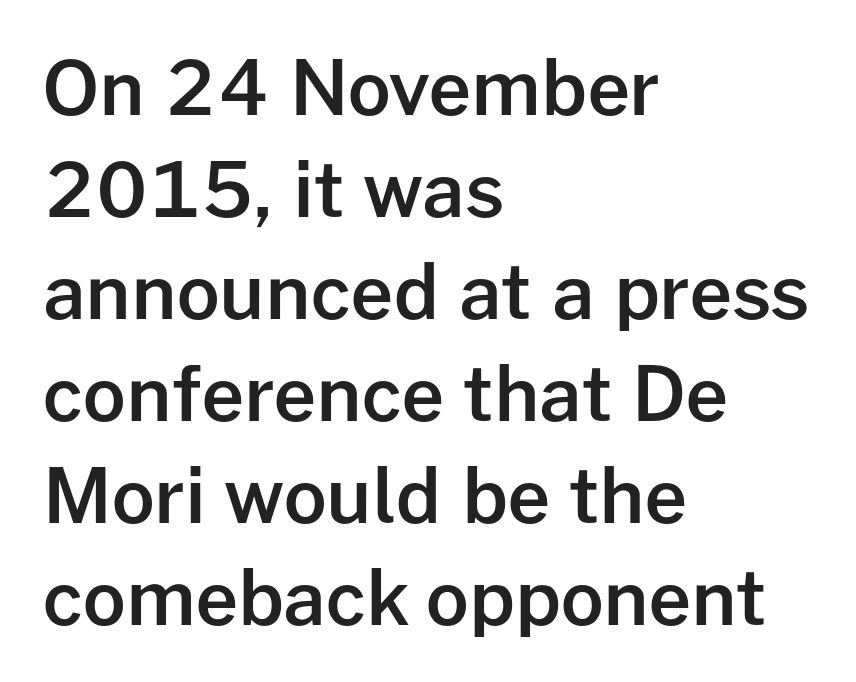
The image shows 75 px semibold sans-serif type, upright; set left-aligned, normal line spacing (1.36x), normal letter spacing, not underlined; low stroke contrast and a medium x-height.
